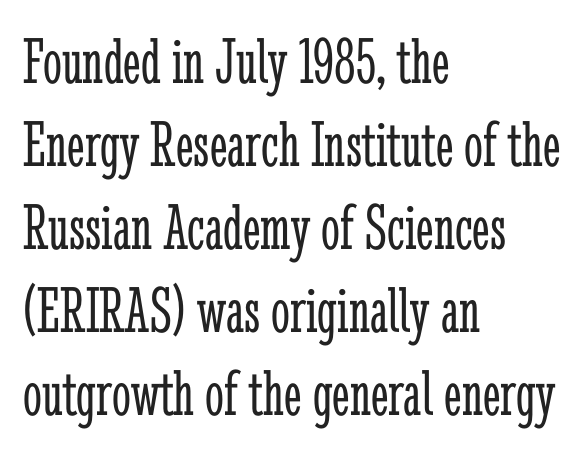
Leftover space on each line is placed entirely after the last word. The font sits on the lighter half of the weight spectrum, regular included. The specimen reads as upright at a glance. The typeface chosen for these lines features serifs.
